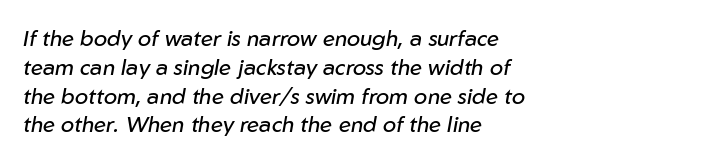
In terms of letterspacing, this is plain default setting. Emphasis-style slanted type is in use. The vertical gap from one line to the next is medium. The strokes are not fattened; the text isn't bold. The rendering anchors every line to the left-hand side.
